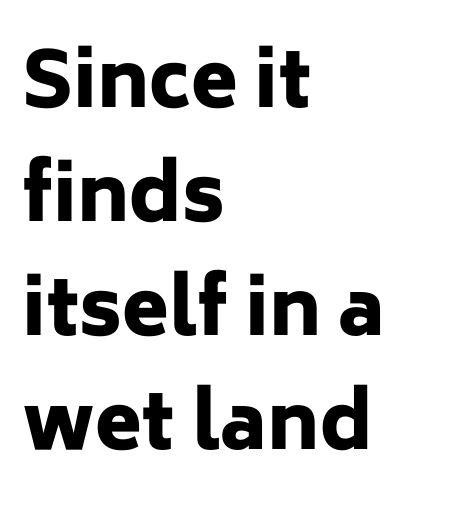
{"serif": "no", "italic": "no", "bold": "yes", "weight": "heavy", "width": "normal", "stroke_contrast": "low", "x_height": "medium", "monospaced": "no", "underline": "no", "align": "left", "line_spacing": "normal", "line_spacing_ratio": 1.5, "letter_spacing": "normal", "letter_spacing_em": 0.0, "glyph_px": 76}
